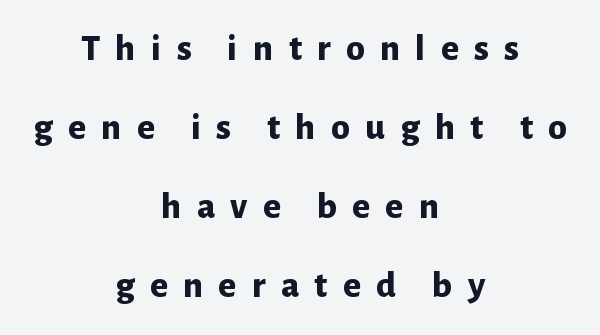
{"serif": "no", "italic": "no", "bold": "yes", "weight": "bold", "width": "normal", "stroke_contrast": "low", "x_height": "medium", "monospaced": "no", "underline": "no", "align": "center", "line_spacing": "loose", "line_spacing_ratio": 2.08, "letter_spacing": "wide", "letter_spacing_em": 0.4, "glyph_px": 38}
